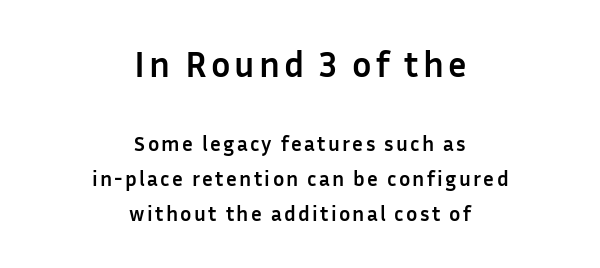
{"serif": "no", "italic": "no", "bold": "yes", "weight": "semibold", "width": "normal", "stroke_contrast": "low", "x_height": "medium", "monospaced": "no", "underline": "no", "align": "center", "line_spacing": "normal", "line_spacing_ratio": 1.67, "larger_block": "first", "size_ratio": 1.71, "glyph_px": 36}
